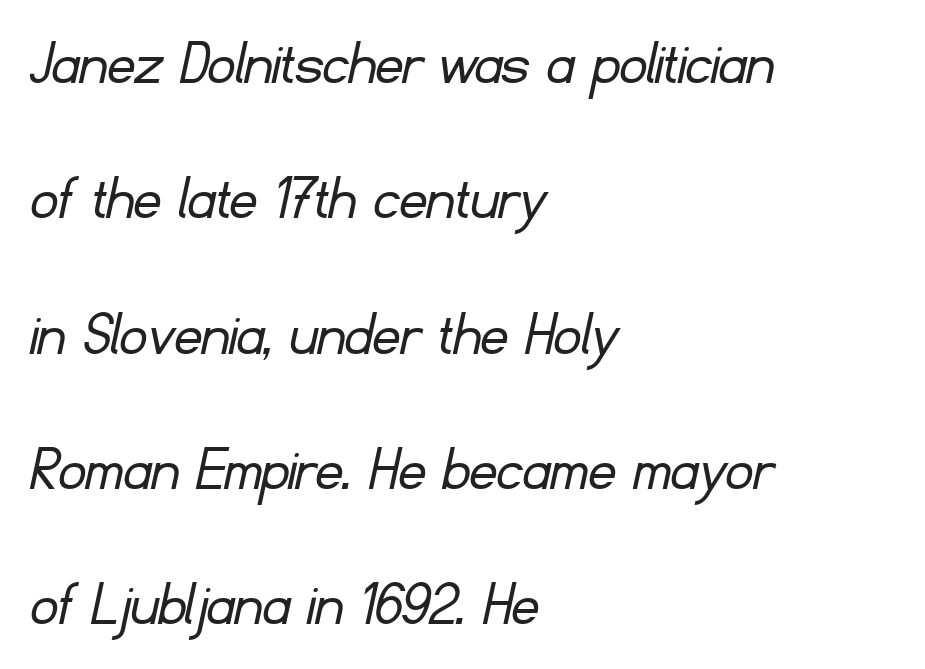
Does the copy run flush right? No — it runs flush left. Bare-footed words on every line. Reading down the column, the eye jumps a long way to each next line. Looks like regular typesetting: each glyph gets only the width it needs. Classification — sans serif.
